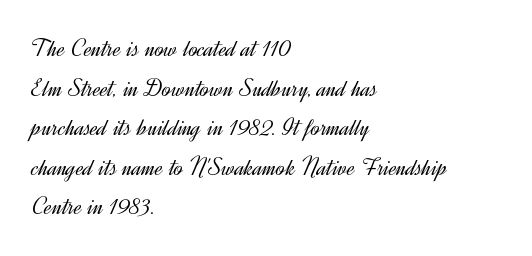
The block of text has a typical density, with ordinary space between rows. The line texture is even and compact thanks to regular tracking. Nothing heavy about these letters — not bold at all. Which margin do the lines hug? The left one — the right edge is uneven.
